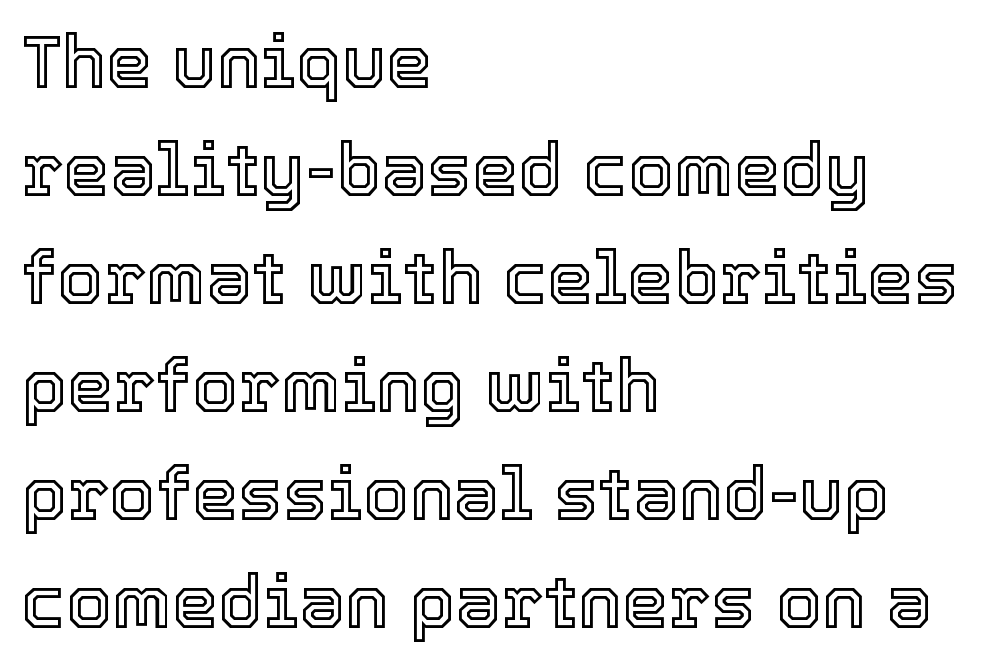
Q: Is the text italic (slanted)? A: No, it is upright.
Q: Is the text underlined? A: No.
Q: How is the paragraph aligned? A: Left-aligned.
Q: Is the spacing between letters normal or unusually wide? A: Normal.
Q: Is the spacing between lines tight, normal or loose? A: Normal.
Q: Width (condensed, normal, or wide)? A: Normal.
Q: x-height? A: Medium.
Q: Monospaced? A: No.
